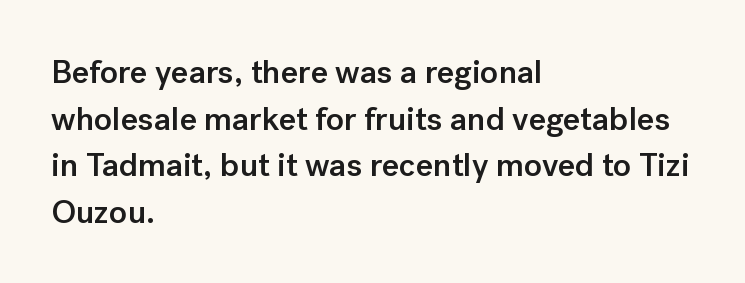
Q: Is the text bold? A: Semi-bold.
Q: Is the text italic (slanted)? A: No, it is upright.
Q: Is the typeface a serif or a sans-serif typeface? A: Sans-serif.
Q: Is the text underlined? A: No.
Q: How is the paragraph aligned? A: Left-aligned.
Q: Is the spacing between letters normal or unusually wide? A: Normal.
Q: Is the spacing between lines tight, normal or loose? A: Normal.
Q: Width (condensed, normal, or wide)? A: Normal.
Q: Stroke contrast? A: Low.
Q: x-height? A: Medium.
Q: Monospaced? A: No.
